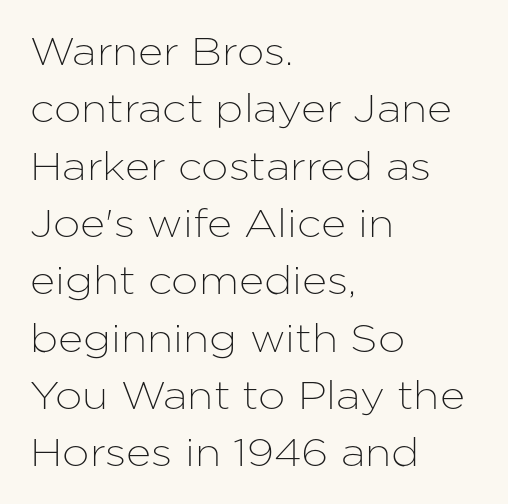
Q: Is the text italic (slanted)? A: No, it is upright.
Q: Is the typeface a serif or a sans-serif typeface? A: Sans-serif.
Q: Is the text underlined? A: No.
Q: How is the paragraph aligned? A: Left-aligned.
Q: Is the spacing between letters normal or unusually wide? A: Normal.
Q: Is the spacing between lines tight, normal or loose? A: Normal.
Q: Width (condensed, normal, or wide)? A: Normal.
Q: Stroke contrast? A: Low.
Q: x-height? A: Medium.
Q: Monospaced? A: No.
